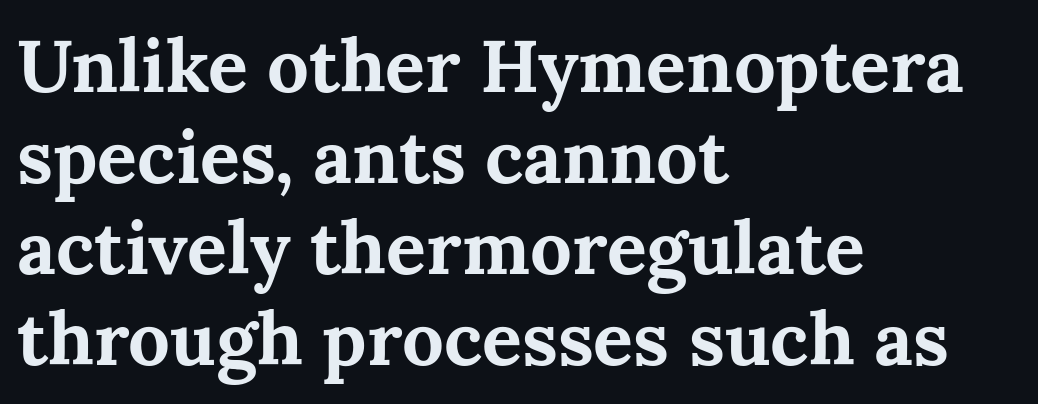
{"serif": "yes", "italic": "no", "bold": "yes", "weight": "bold", "width": "normal", "stroke_contrast": "medium", "x_height": "medium", "monospaced": "no", "underline": "no", "align": "left", "line_spacing_ratio": 1.23, "letter_spacing": "normal", "letter_spacing_em": 0.0, "glyph_px": 74}
